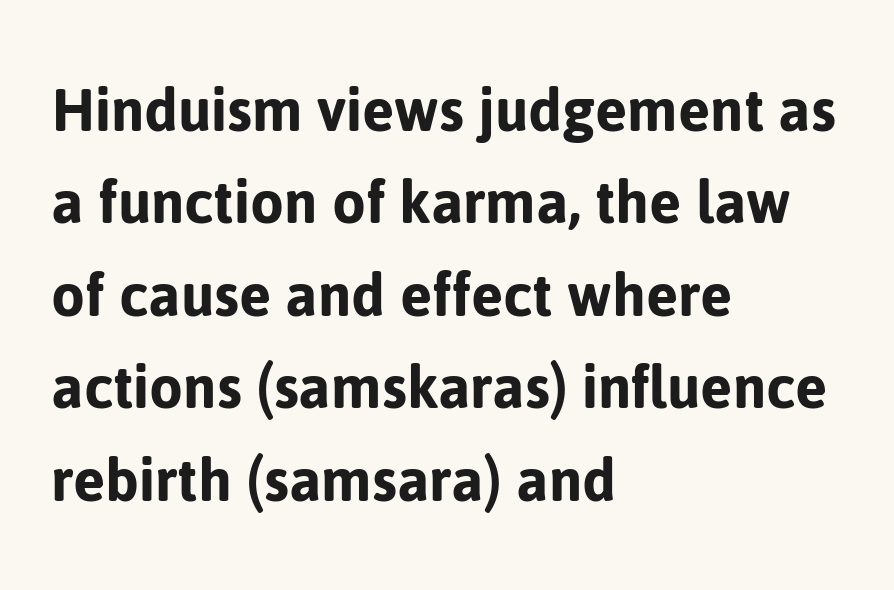
{"serif": "no", "italic": "no", "width": "normal", "stroke_contrast": "low", "x_height": "medium", "monospaced": "no", "underline": "no", "align": "left", "line_spacing": "normal", "line_spacing_ratio": 1.34, "letter_spacing": "normal", "letter_spacing_em": 0.0, "glyph_px": 69}
